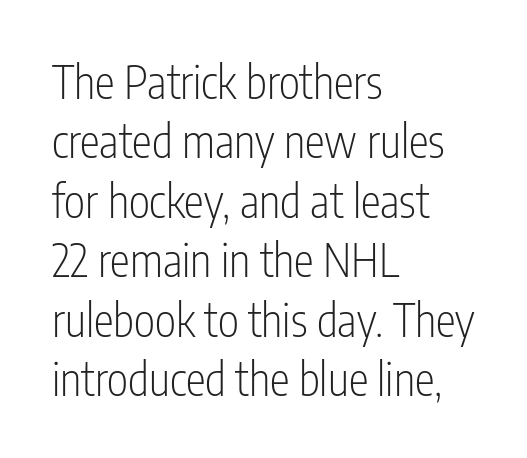
No extra tracking has been applied to these lines. The letters advance in unequal steps, a hallmark of proportional type. Counters stay open thanks to moderate or lighter strokes. When letters stand straight like this, we call the style roman or upright.
